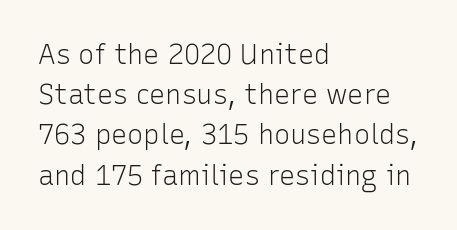
The paragraph shown leans on its left margin. Has an underline been added? It has not. The font's upright variant was chosen for this text. The cut favours lightness, reaching ordinary text weight at its darkest.
